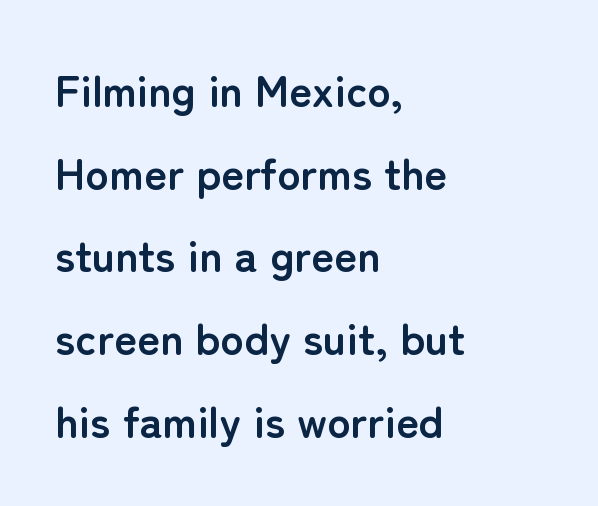
The image shows 44 px semibold sans-serif type, upright; set left-aligned, line spacing 1.88x, normal letter spacing, not underlined; low stroke contrast and a medium x-height.
